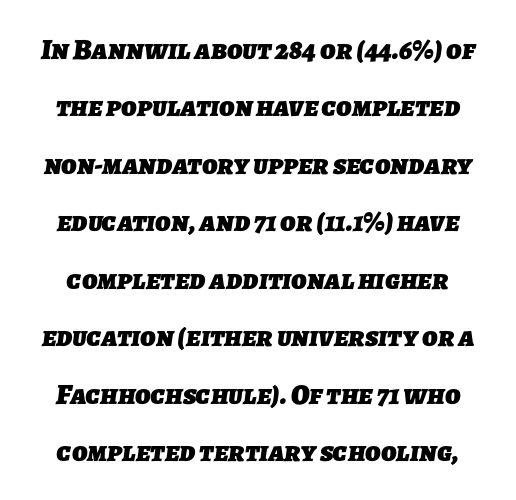
Q: Is the text bold? A: Yes.
Q: Is the typeface a serif or a sans-serif typeface? A: Sans-serif.
Q: Is the text underlined? A: No.
Q: Is the spacing between letters normal or unusually wide? A: Normal.
Q: Is the spacing between lines tight, normal or loose? A: Loose.
Q: Width (condensed, normal, or wide)? A: Normal.
Q: Stroke contrast? A: Low.
Q: x-height? A: Medium.
Q: Monospaced? A: No.
